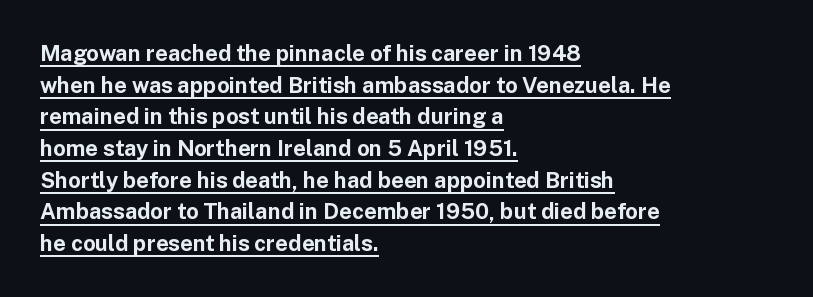
Q: Is the text bold? A: Yes.
Q: Is the text italic (slanted)? A: No, it is upright.
Q: Is the text underlined? A: Yes.
Q: How is the paragraph aligned? A: Left-aligned.
Q: Is the spacing between letters normal or unusually wide? A: Normal.
Q: Is the spacing between lines tight, normal or loose? A: Normal.
